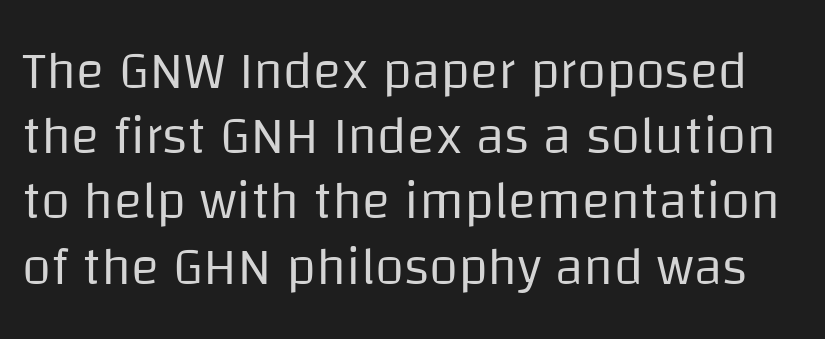
{"serif": "no", "italic": "no", "bold": "no", "weight": "regular", "width": "normal", "stroke_contrast": "low", "x_height": "large", "monospaced": "no", "underline": "no", "line_spacing_ratio": 1.23, "letter_spacing": "normal", "letter_spacing_em": 0.0, "glyph_px": 53}
